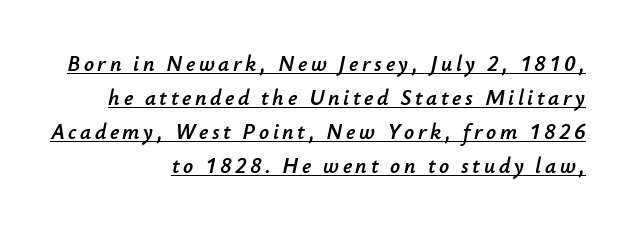
The lines in this sample share a right terminus and differ only in where they begin. Horizontal bands of white between lines are of average thickness. The font's italic variant was chosen for this text. Caption: lettering with a line underneath.
